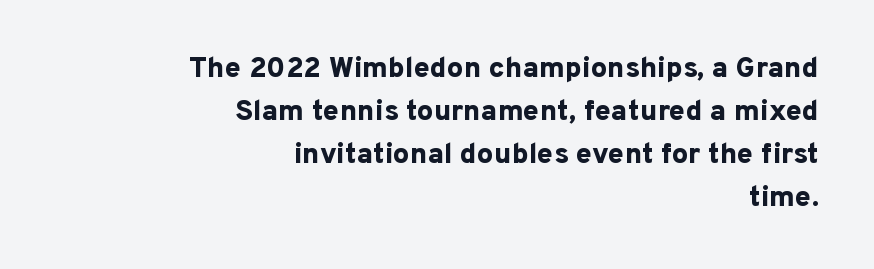
The image shows 29 px bold sans-serif type, upright; set right-aligned, normal line spacing (1.48x), normal letter spacing, not underlined; low stroke contrast and a medium x-height.
